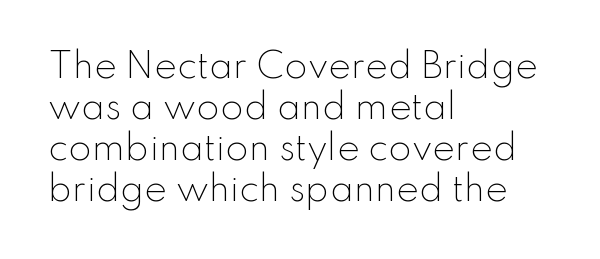
{"serif": "no", "italic": "no", "bold": "no", "weight": "light", "width": "normal", "stroke_contrast": "low", "x_height": "small", "monospaced": "no", "underline": "no", "align": "left", "line_spacing_ratio": 1.21, "letter_spacing": "normal", "letter_spacing_em": 0.0, "glyph_px": 34}
